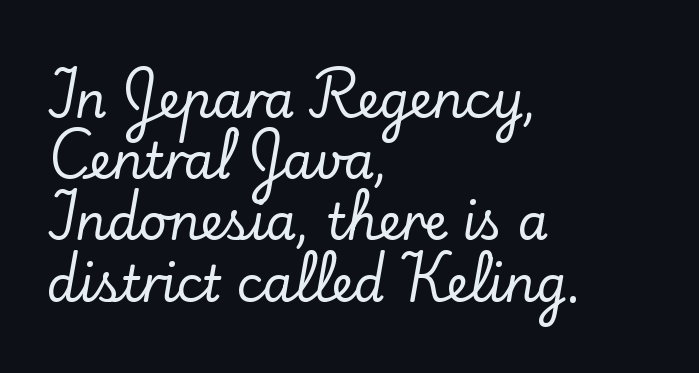
{"serif": "yes", "width": "normal", "stroke_contrast": "low", "x_height": "small", "monospaced": "no", "underline": "no", "align": "left", "line_spacing": "normal", "line_spacing_ratio": 1.25, "letter_spacing": "normal", "letter_spacing_em": 0.0, "glyph_px": 49}
